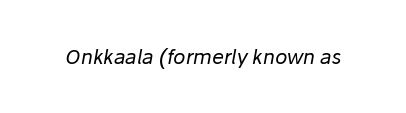
The image shows 20 px text type, italic (leaning right); set normal letter spacing, not underlined.
